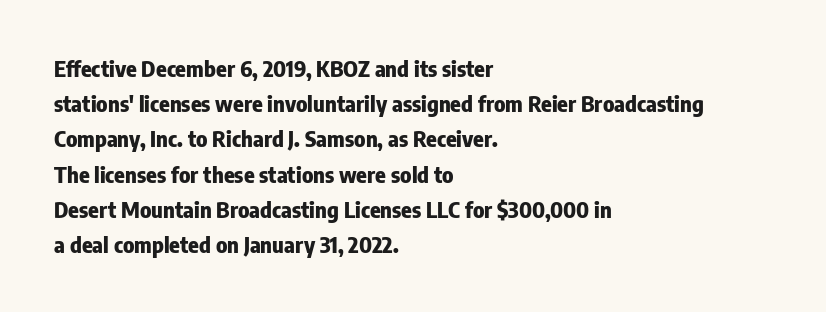
The image shows 22 px bold type, upright; set left-aligned, normal line spacing (1.6x), normal letter spacing, not underlined.
